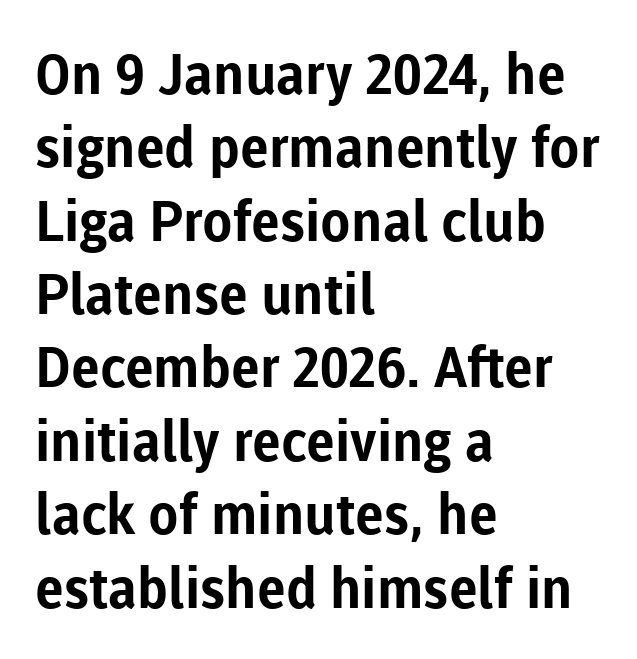
The image shows 56 px bold sans-serif type, upright; set left-aligned, normal line spacing (1.31x), normal letter spacing, not underlined; low stroke contrast and a medium x-height.
